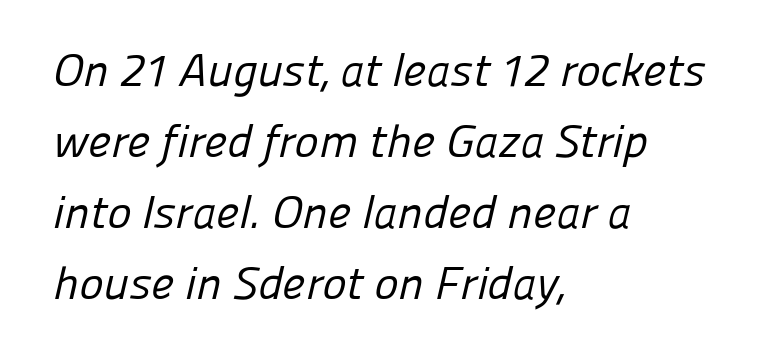
Q: Is the text bold? A: No.
Q: Is the typeface a serif or a sans-serif typeface? A: Sans-serif.
Q: Is the text underlined? A: No.
Q: How is the paragraph aligned? A: Left-aligned.
Q: Is the spacing between letters normal or unusually wide? A: Normal.
Q: Is the spacing between lines tight, normal or loose? A: Normal.
Q: Width (condensed, normal, or wide)? A: Normal.
Q: Stroke contrast? A: Low.
Q: x-height? A: Medium.
Q: Monospaced? A: No.
